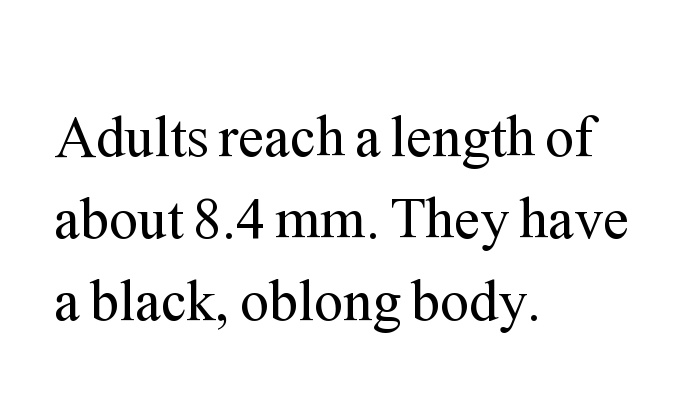
The image shows 58 px regular-weight serif type, upright; set left-aligned, normal line spacing (1.41x), normal letter spacing, not underlined; medium stroke contrast and a medium x-height.
